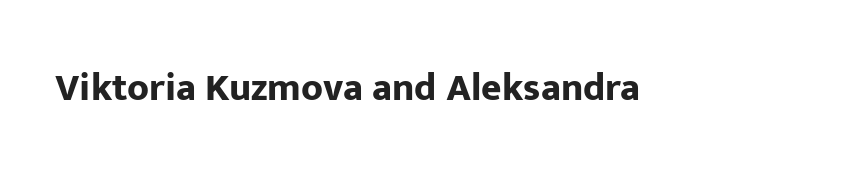
The image shows 39 px bold sans-serif type, upright; set normal letter spacing, not underlined; low stroke contrast and a medium x-height.
